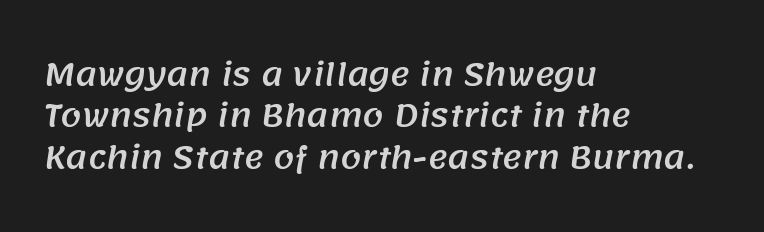
The image shows 30 px sans-serif type; set left-aligned, normal line spacing (1.38x), normal letter spacing, not underlined; medium stroke contrast and a large x-height.
